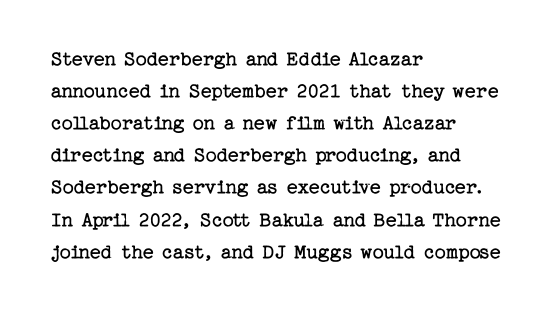
Q: Is the text bold? A: No.
Q: Is the text italic (slanted)? A: No, it is upright.
Q: Is the text underlined? A: No.
Q: How is the paragraph aligned? A: Left-aligned.
Q: Is the spacing between letters normal or unusually wide? A: Normal.
Q: Is the spacing between lines tight, normal or loose? A: Normal.
